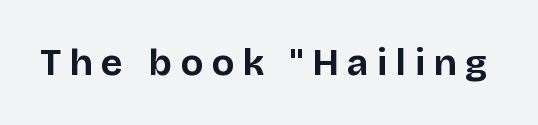
This sample uses a sans-serif face. Posture: vertical. The typesetting leans heavy: a genuine bold. These lines are rendered in a variable-pitch font. The passage shown has open, widely tracked lettering throughout. A clean baseline with only descenders dipping below it.
